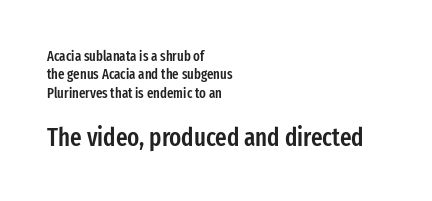
These lines carry some extra weight — a demibold, not a full bold. The gaps between neighbouring characters are ordinary and unremarkable. Here the second block reads like a headline and the first like body copy. Bare-footed words on every line. The block of text has a typical density, with ordinary space between rows. Notice how the stems are strictly vertical — no italics here.
